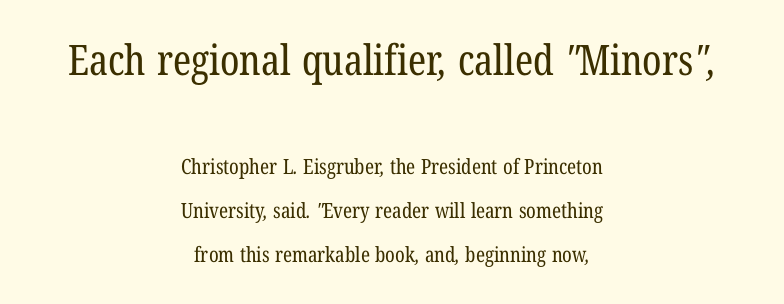
{"serif": "yes", "bold": "no", "weight": "regular", "width": "condensed", "stroke_contrast": "low", "x_height": "medium", "monospaced": "no", "underline": "no", "align": "center", "line_spacing": "loose", "line_spacing_ratio": 2.09, "letter_spacing": "normal", "letter_spacing_em": 0.0, "larger_block": "first", "size_ratio": 2.0, "glyph_px": 42}
